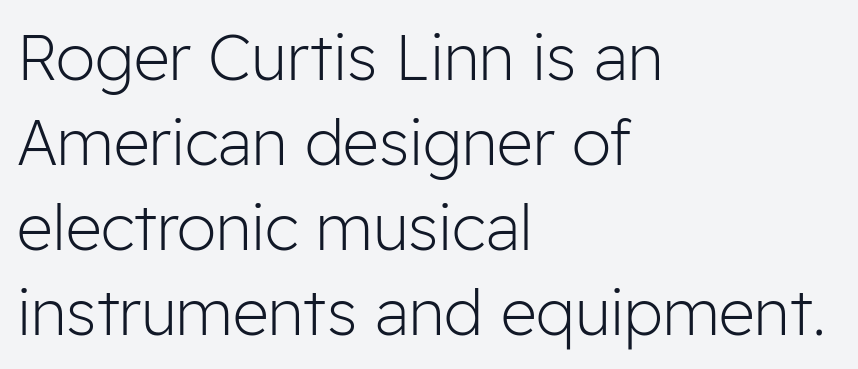
Q: Is the text bold? A: No.
Q: Is the text italic (slanted)? A: No, it is upright.
Q: Is the typeface a serif or a sans-serif typeface? A: Sans-serif.
Q: Is the text underlined? A: No.
Q: How is the paragraph aligned? A: Left-aligned.
Q: Is the spacing between letters normal or unusually wide? A: Normal.
Q: Is the spacing between lines tight, normal or loose? A: Normal.
Q: Width (condensed, normal, or wide)? A: Normal.
Q: Stroke contrast? A: Low.
Q: x-height? A: Medium.
Q: Monospaced? A: No.
